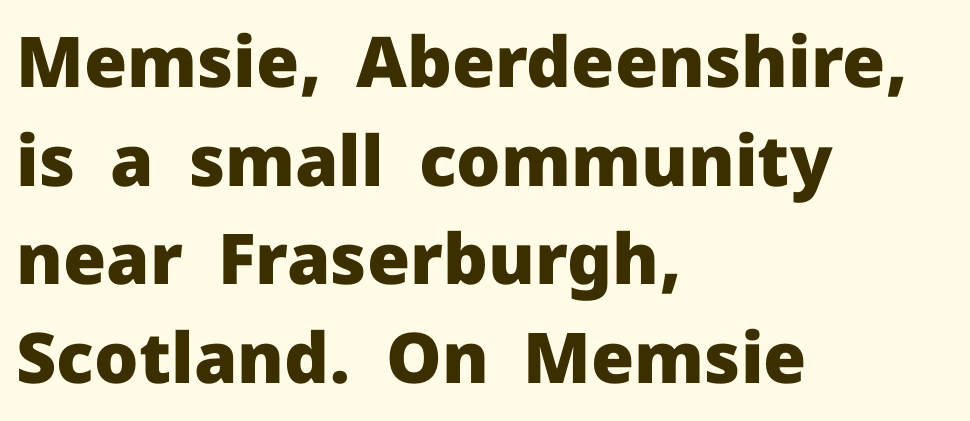
{"serif": "no", "italic": "no", "bold": "yes", "weight": "heavy", "width": "normal", "stroke_contrast": "low", "x_height": "medium", "monospaced": "no", "underline": "no", "align": "left", "line_spacing": "normal", "line_spacing_ratio": 1.41, "letter_spacing": "normal", "letter_spacing_em": 0.0, "glyph_px": 70}
